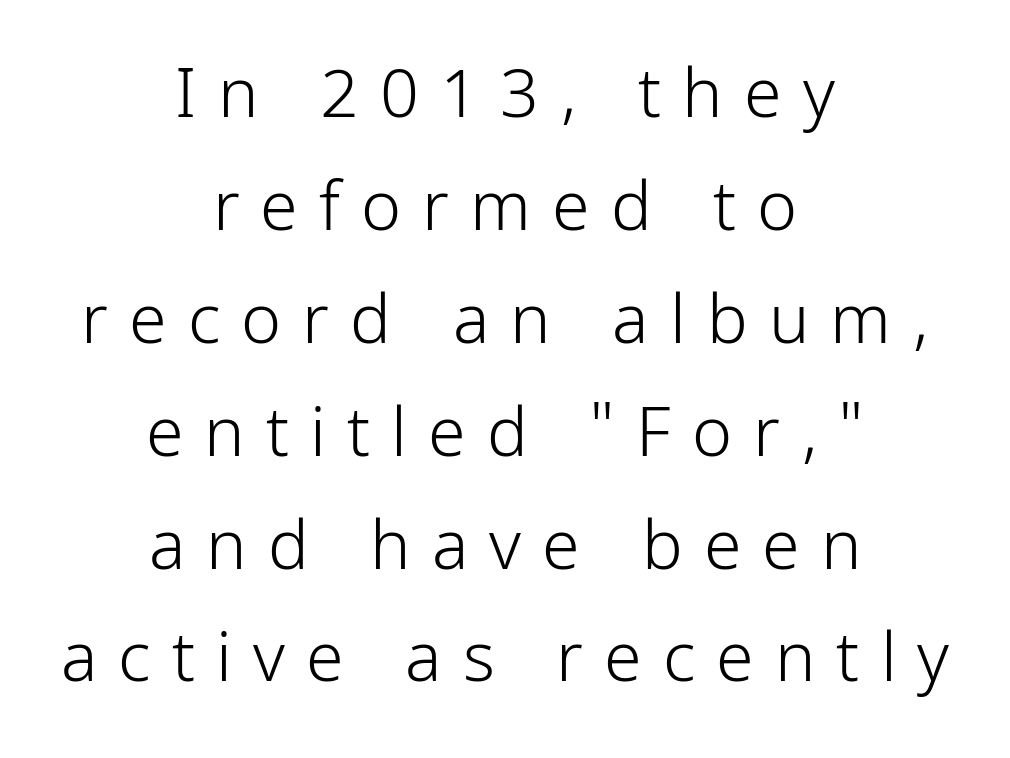
Check where the strokes stop: nothing finishes them off — pure sans. The strokes are not fattened; the text isn't bold. Character widths vary here, with narrow letters taking less room than wide ones. Compared with typical paragraphs, the rows here are spaced about the same. The area under the type is left untouched. Teacher's note: observe the equal gaps on both sides — that is centered alignment.
